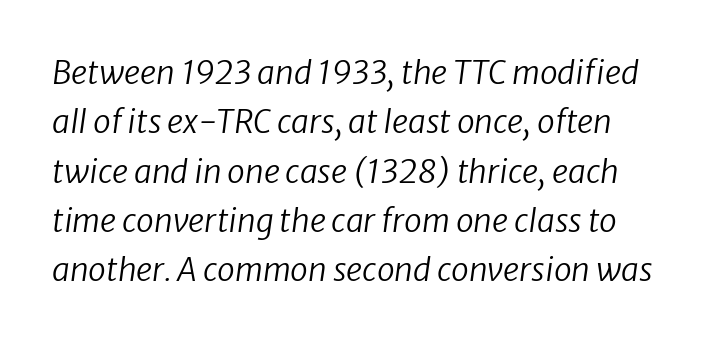
The image shows 32 px regular-weight sans-serif type; set normal line spacing (1.54x), normal letter spacing, not underlined; low stroke contrast and a medium x-height.
